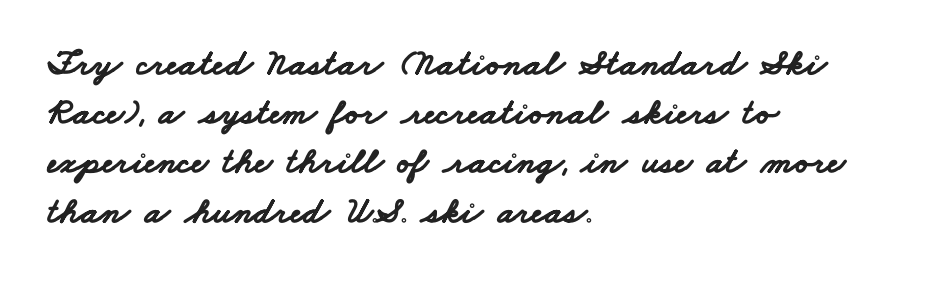
{"serif": "no", "bold": "yes", "weight": "bold", "width": "wide", "stroke_contrast": "low", "x_height": "small", "monospaced": "no", "underline": "no", "align": "left", "line_spacing": "normal", "line_spacing_ratio": 1.33, "letter_spacing": "normal", "letter_spacing_em": 0.0, "glyph_px": 37}
